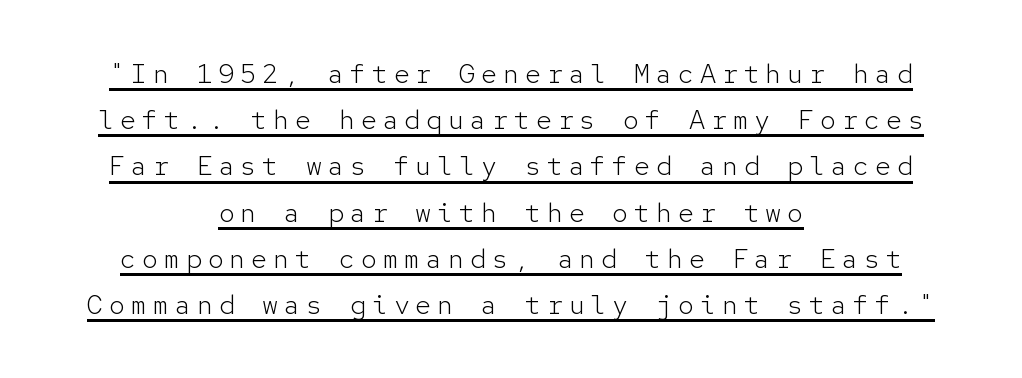
The tracking reads as deliberately expanded to a designer's eye. The paragraph has two soft edges and a firm central axis. Nope, not italic — everything's standing straight. Stroke thickness stays within the range of a standard reading face or lighter. Descenders here cross a horizontal rule under the line.
